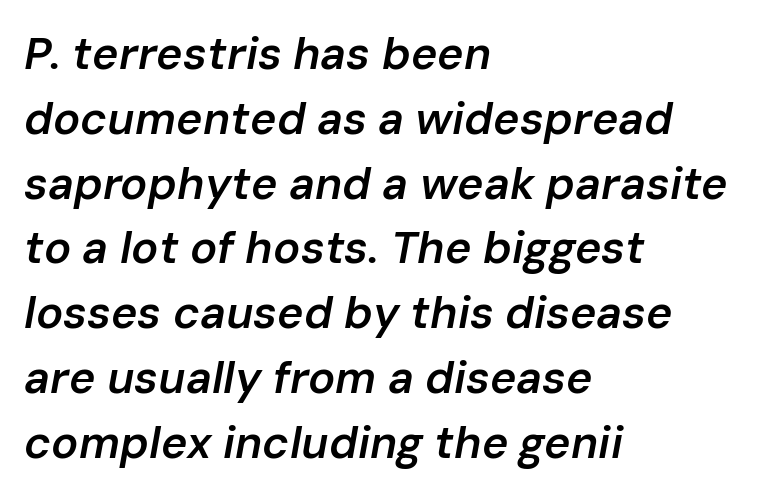
{"italic": "yes", "lean": "right", "slant_degrees": 10, "bold": "semi", "weight": "semibold", "width": "normal", "stroke_contrast": "low", "x_height": "medium", "monospaced": "no", "underline": "no", "align": "left", "line_spacing": "normal", "line_spacing_ratio": 1.44, "letter_spacing": "normal", "letter_spacing_em": 0.0, "glyph_px": 45}
